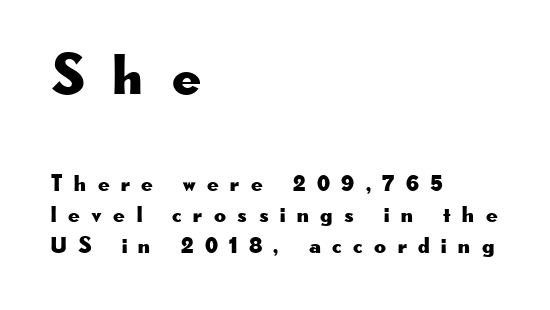
Rows of type keep a routine distance in the vertical direction. The rendering shrinks the type as you move from the upper chunk to the lower. Notice how the passage keeps a crisp vertical edge on the left only. The text was rendered using a sans face with plain stroke endings. This sample uses expanded letter spacing, leaving extra air between glyphs. Varying glyph widths throughout — classic text-font behaviour.
